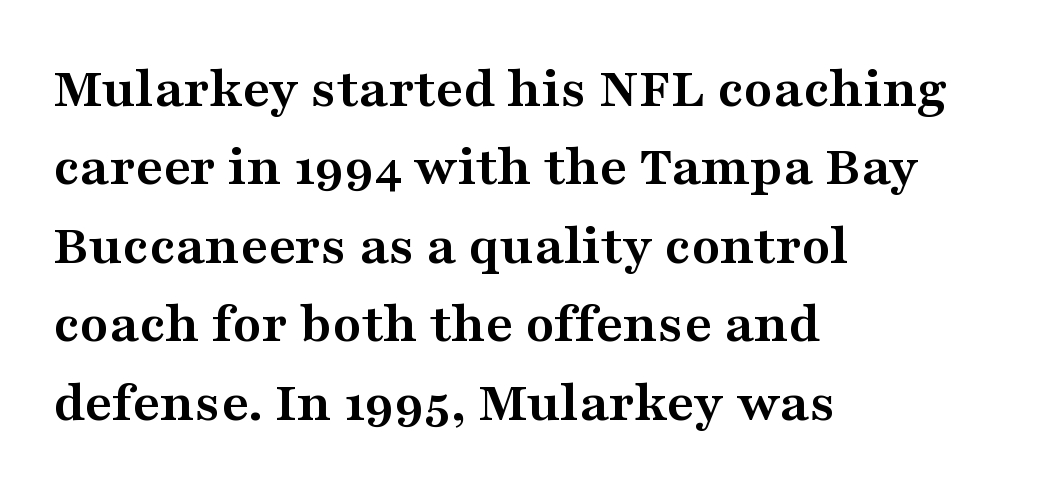
Q: Is the text bold? A: Yes.
Q: Is the text italic (slanted)? A: No, it is upright.
Q: Is the typeface a serif or a sans-serif typeface? A: Serif.
Q: Is the text underlined? A: No.
Q: How is the paragraph aligned? A: Left-aligned.
Q: Is the spacing between letters normal or unusually wide? A: Normal.
Q: Is the spacing between lines tight, normal or loose? A: Normal.
Q: Width (condensed, normal, or wide)? A: Wide.
Q: Stroke contrast? A: Medium.
Q: x-height? A: Medium.
Q: Monospaced? A: No.
